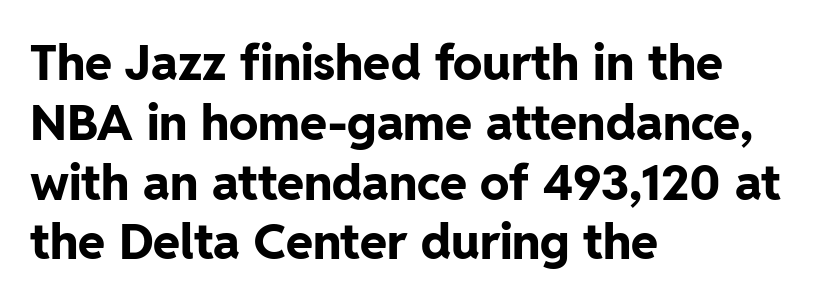
{"serif": "no", "italic": "no", "bold": "yes", "weight": "bold", "width": "normal", "stroke_contrast": "low", "x_height": "medium", "monospaced": "no", "underline": "no", "align": "left", "line_spacing_ratio": 1.22, "letter_spacing": "normal", "letter_spacing_em": 0.0, "glyph_px": 49}
